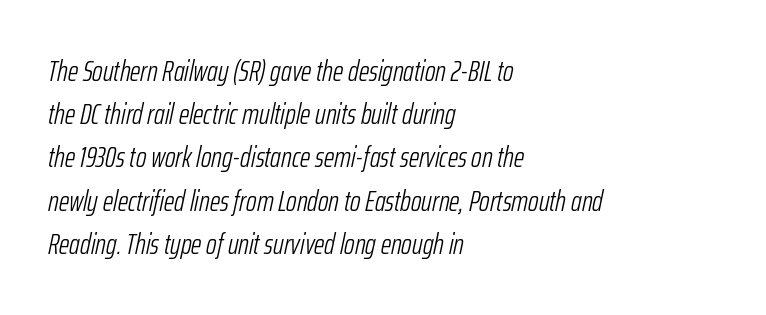
Each letter keeps its own natural width here, so spacing adapts to shape. The gaps between neighbouring characters are ordinary and unremarkable. Descenders hang freely into open space. The font sits on the lighter half of the weight spectrum, regular included. Short and long lines alike share a common starting point at left. There's an unmistakable incline to the writing here.
